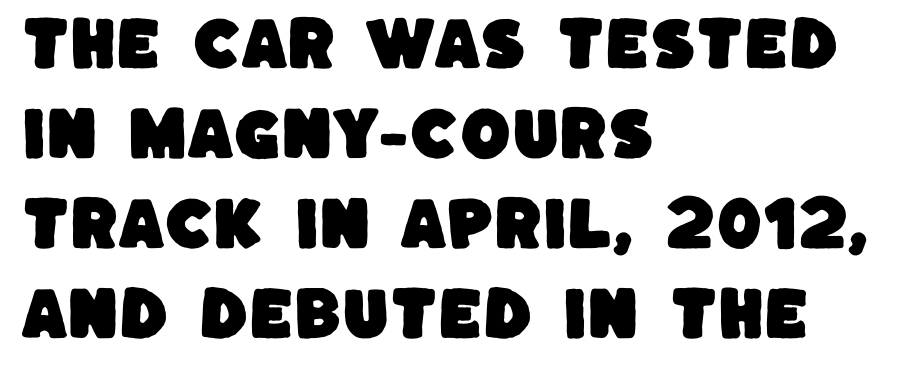
Q: Is the typeface a serif or a sans-serif typeface? A: Sans-serif.
Q: Is the text underlined? A: No.
Q: How is the paragraph aligned? A: Left-aligned.
Q: Is the spacing between letters normal or unusually wide? A: Normal.
Q: Is the spacing between lines tight, normal or loose? A: Normal.
Q: Width (condensed, normal, or wide)? A: Normal.
Q: Stroke contrast? A: Low.
Q: x-height? A: Large.
Q: Monospaced? A: No.
